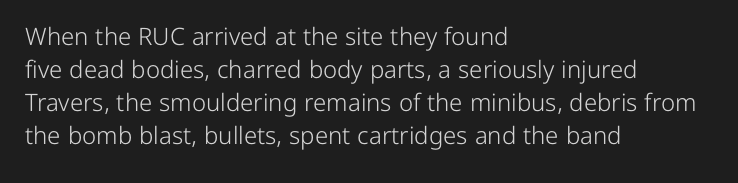
The image shows 24 px text type, upright; set left-aligned, normal line spacing (1.38x), normal letter spacing, not underlined.
